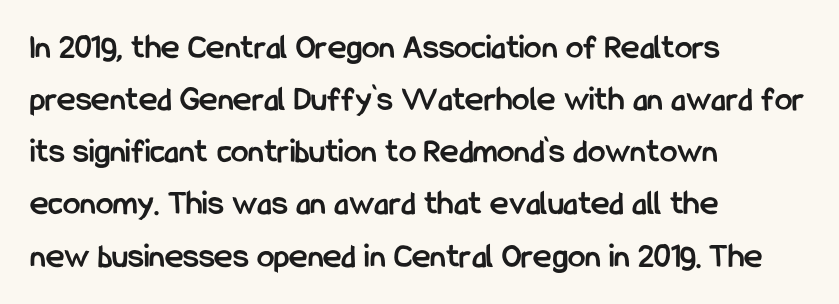
Q: Is the text bold? A: Yes.
Q: Is the text italic (slanted)? A: No, it is upright.
Q: Is the typeface a serif or a sans-serif typeface? A: Sans-serif.
Q: Is the text underlined? A: No.
Q: How is the paragraph aligned? A: Left-aligned.
Q: Is the spacing between letters normal or unusually wide? A: Normal.
Q: Is the spacing between lines tight, normal or loose? A: Normal.
Q: Width (condensed, normal, or wide)? A: Condensed.
Q: Stroke contrast? A: Low.
Q: x-height? A: Medium.
Q: Monospaced? A: No.
